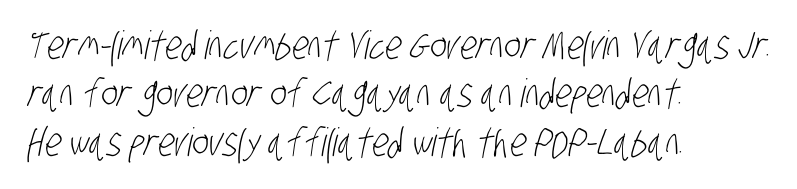
{"serif": "no", "bold": "no", "weight": "light", "width": "condensed", "stroke_contrast": "low", "x_height": "large", "monospaced": "no", "underline": "no", "align": "left", "line_spacing_ratio": 1.24, "letter_spacing": "normal", "letter_spacing_em": 0.0, "glyph_px": 39}
